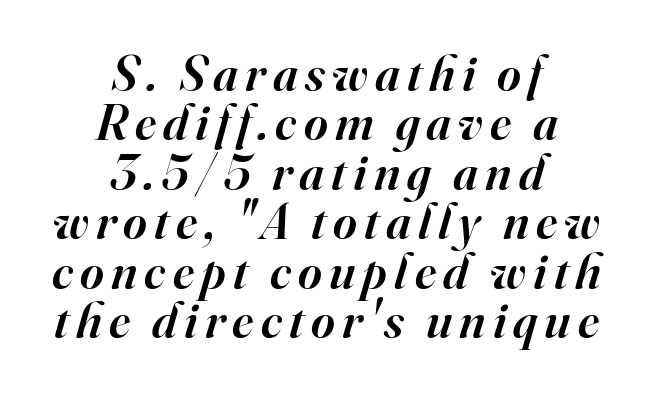
The glyphs are unaccompanied by any horizontal stroke below them. These lines are centered, leaving both edges ragged. These lines were composed using italics. Its strokes are somewhat broadened, the hallmark of semibold type.
